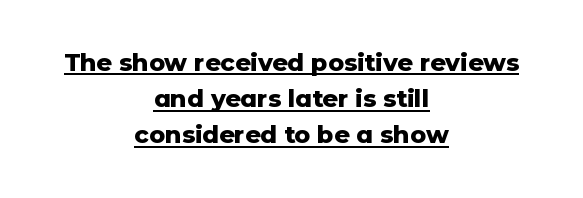
Line spacing here is normal. Strokes here are thick enough to call this a true bold. The face used here appears with an underline applied. Quick note: not italic, upright. A student would call this center alignment; a typographer would say set centered.
